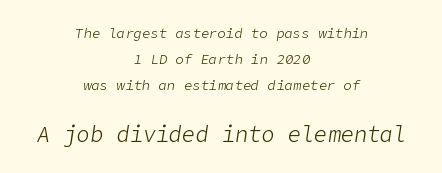
A light-to-regular cut is what we see here. Observe the lean: these are italic letterforms. Alignment: centered. A typesetter would call this zero additional tracking. Letters rest on an invisible, unmarked baseline. Bigger letters appear in the bottom chunk; the top chunk is reduced.
